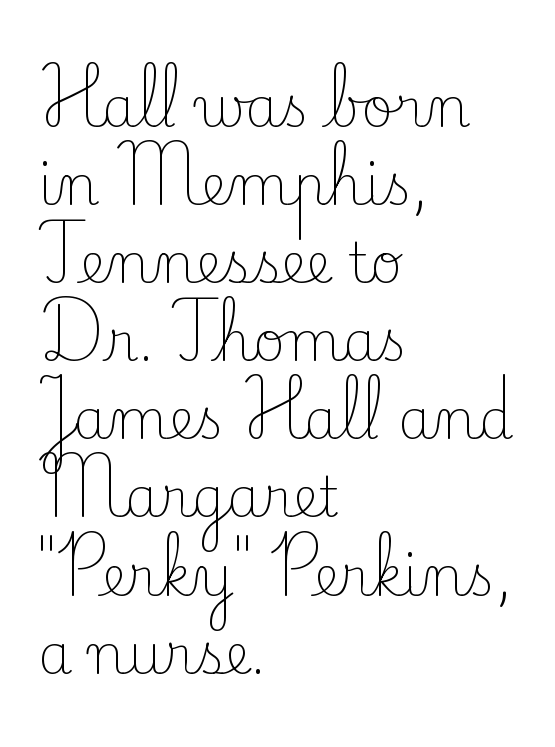
Do the characters align in a grid? No, the font is proportional. Check the space under the baseline: it is left empty. Compared with a centered layout, this one pins lines to the left instead. There is no visible air inserted between adjacent glyphs. Horizontal bands of white between lines are of average thickness.
